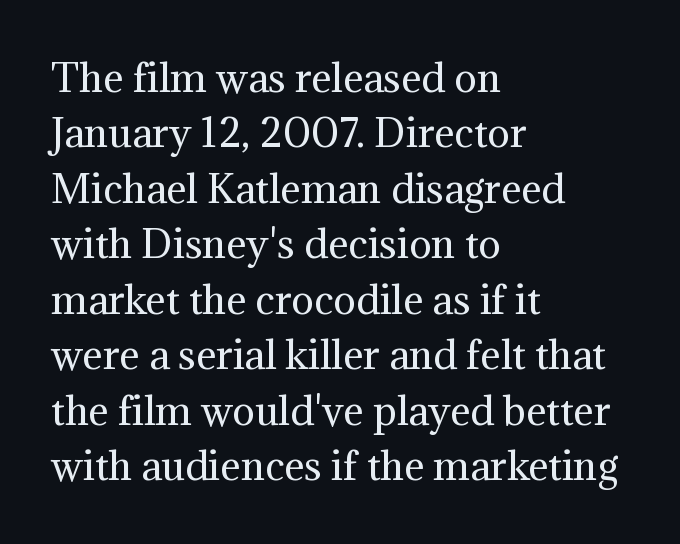
The image shows 38 px regular-weight serif type, upright; set left-aligned, normal line spacing (1.46x), normal letter spacing, not underlined; medium stroke contrast and a medium x-height.
